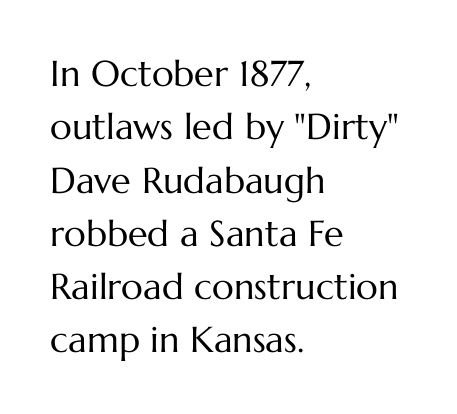
Glance below the letters and you will spot only blank space. Do the letters lean? They stand straight. The letters advance in unequal steps, a hallmark of proportional type. Look at the tracking — it's just the regular setting, nothing added. If you measured baseline to baseline, you'd find a middling distance. This rendering uses left alignment, leaving the right contour irregular.
